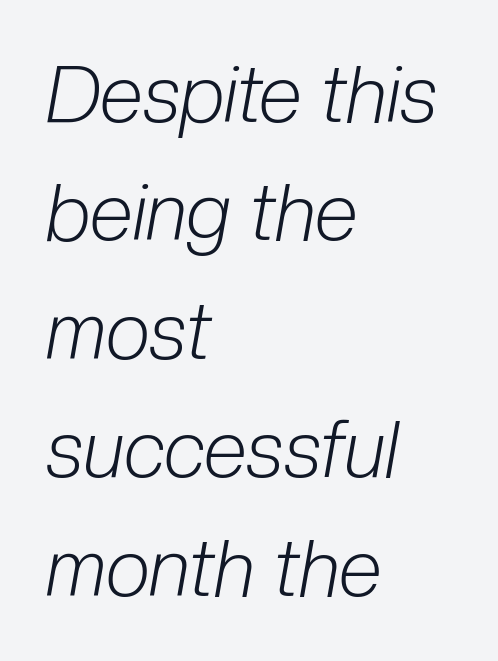
{"italic": "yes", "lean": "right", "slant_degrees": 10, "bold": "no", "weight": "light", "width": "condensed", "stroke_contrast": "low", "x_height": "medium", "monospaced": "no", "underline": "no", "align": "left", "line_spacing": "normal", "line_spacing_ratio": 1.5, "letter_spacing": "normal", "letter_spacing_em": 0.0, "glyph_px": 79}
